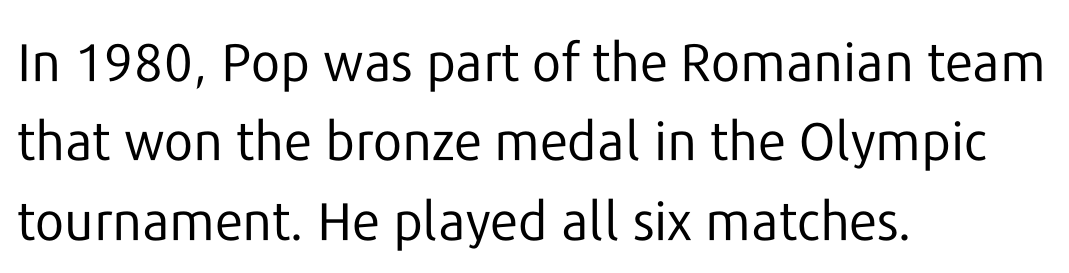
Q: Is the text bold? A: No.
Q: Is the text italic (slanted)? A: No, it is upright.
Q: Is the typeface a serif or a sans-serif typeface? A: Sans-serif.
Q: Is the text underlined? A: No.
Q: How is the paragraph aligned? A: Left-aligned.
Q: Is the spacing between letters normal or unusually wide? A: Normal.
Q: Is the spacing between lines tight, normal or loose? A: Normal.
Q: Width (condensed, normal, or wide)? A: Normal.
Q: Stroke contrast? A: Low.
Q: x-height? A: Medium.
Q: Monospaced? A: No.
